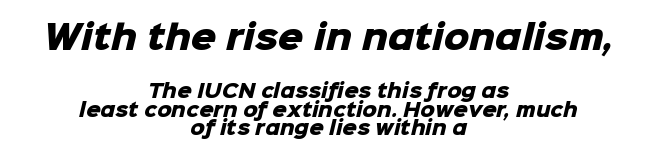
Q: Is the text bold? A: Yes.
Q: Is the typeface a serif or a sans-serif typeface? A: Sans-serif.
Q: Is the text underlined? A: No.
Q: How is the paragraph aligned? A: Centered.
Q: Is the spacing between letters normal or unusually wide? A: Normal.
Q: Is the spacing between lines tight, normal or loose? A: Tight.
Q: Which block of text is set in a larger size, the first (top) or the second (bottom)? A: The first (top) one.
Q: Width (condensed, normal, or wide)? A: Normal.
Q: Stroke contrast? A: Low.
Q: x-height? A: Medium.
Q: Monospaced? A: No.
